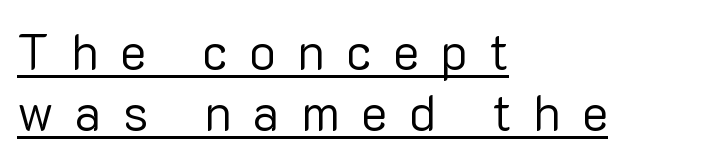
Q: Is the text bold? A: No.
Q: Is the text italic (slanted)? A: No, it is upright.
Q: Is the typeface a serif or a sans-serif typeface? A: Sans-serif.
Q: Is the text underlined? A: Yes.
Q: How is the paragraph aligned? A: Left-aligned.
Q: Is the spacing between letters normal or unusually wide? A: Unusually wide.
Q: Width (condensed, normal, or wide)? A: Normal.
Q: Stroke contrast? A: Low.
Q: x-height? A: Medium.
Q: Monospaced? A: No.
